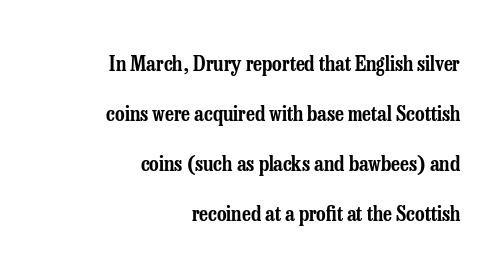
The image shows 21 px text type, upright; set right-aligned, loose line spacing (2.38x), normal letter spacing, not underlined.
